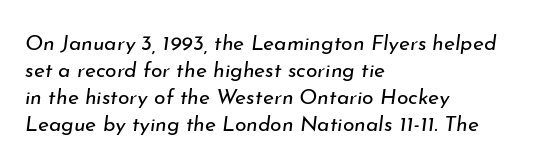
Normally led — the rows are evenly, conventionally spaced. One-word summary of the alignment: left. What stands out about the letter spacing? Nothing — it is the standard amount. Weight: not bold — regular or lighter. The glyphs are unaccompanied by any horizontal stroke below them.
